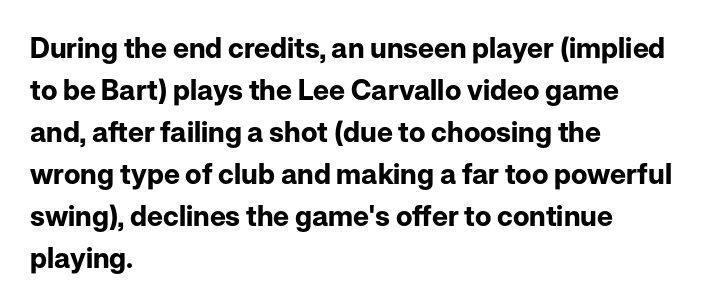
Q: Is the text bold? A: Yes.
Q: Is the text italic (slanted)? A: No, it is upright.
Q: Is the typeface a serif or a sans-serif typeface? A: Sans-serif.
Q: Is the text underlined? A: No.
Q: How is the paragraph aligned? A: Left-aligned.
Q: Is the spacing between letters normal or unusually wide? A: Normal.
Q: Is the spacing between lines tight, normal or loose? A: Normal.
Q: Width (condensed, normal, or wide)? A: Normal.
Q: Stroke contrast? A: Low.
Q: x-height? A: Medium.
Q: Monospaced? A: No.
